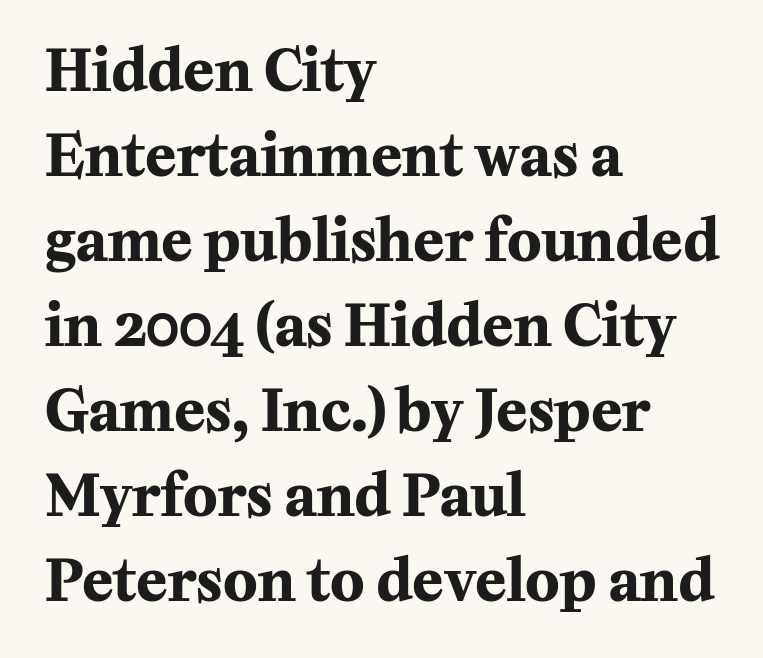
Each letter keeps its own natural width here, so spacing adapts to shape. To sum up the face: it has serifs. Notice how descenders clear the ascenders below comfortably — that's standard leading. Glyph-to-glyph distance matches everyday printed text. Descenders are the only things crossing below the line.
